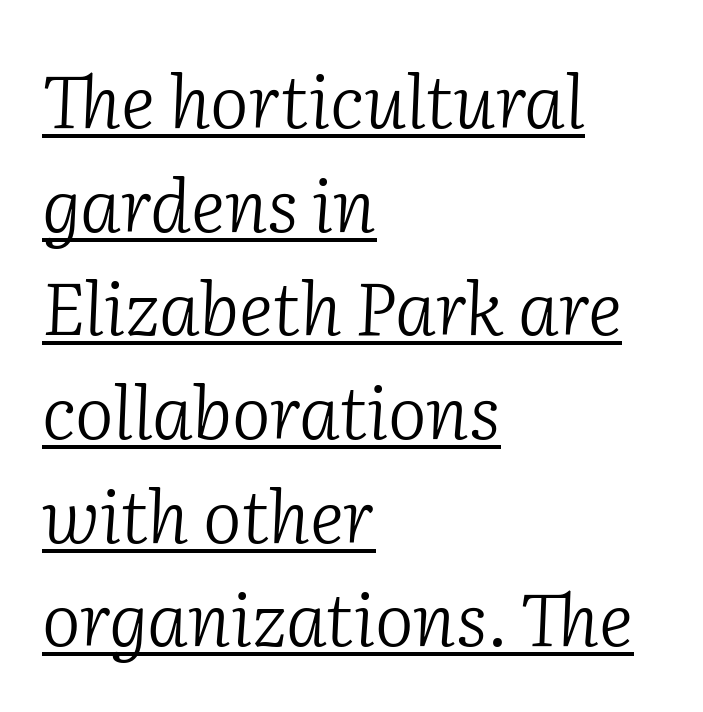
Counters stay open thanks to moderate or lighter strokes. Horizontally, the lines are justified to the leading edge only. This is serif lettering, the kind often seen in printed books. Evenly set lines give the paragraph a standard silhouette. Do the characters align in a grid? No, the font is proportional.
